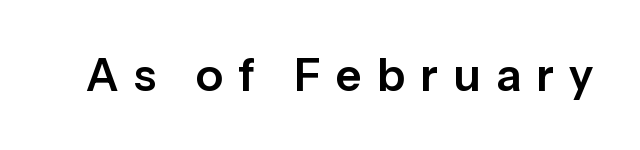
Q: Is the text italic (slanted)? A: No, it is upright.
Q: Is the typeface a serif or a sans-serif typeface? A: Sans-serif.
Q: Is the text underlined? A: No.
Q: Is the spacing between letters normal or unusually wide? A: Unusually wide.
Q: Width (condensed, normal, or wide)? A: Normal.
Q: Stroke contrast? A: Low.
Q: x-height? A: Medium.
Q: Monospaced? A: No.
